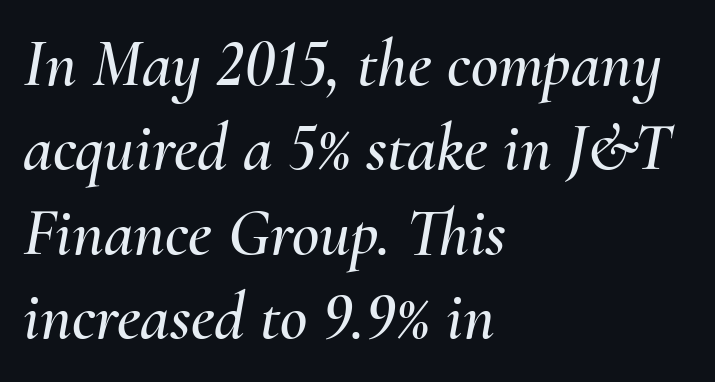
Q: Is the text italic (slanted)? A: Yes, it leans right by about 10 degrees.
Q: Is the text underlined? A: No.
Q: How is the paragraph aligned? A: Left-aligned.
Q: Is the spacing between letters normal or unusually wide? A: Normal.
Q: Is the spacing between lines tight, normal or loose? A: Normal.
Q: Width (condensed, normal, or wide)? A: Normal.
Q: Stroke contrast? A: Medium.
Q: x-height? A: Small.
Q: Monospaced? A: No.
